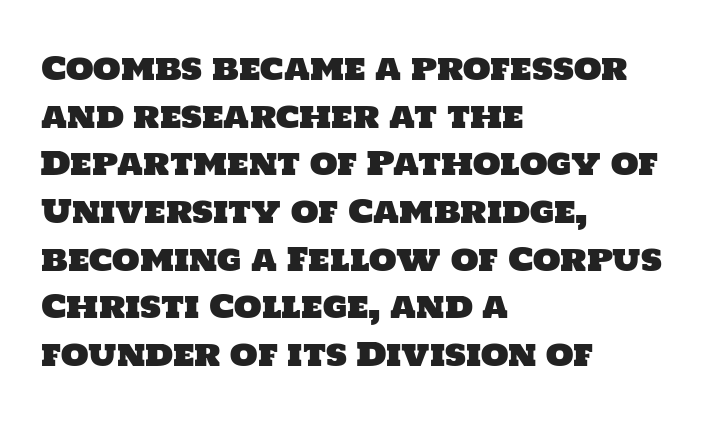
Line spacing here is normal. Character widths vary here, with narrow letters taking less room than wide ones. Observe the absence of serifs on each vertical stroke in this sample. Tracking value appears to be zero — textbook default spacing. Where is the straight margin? On the left.
